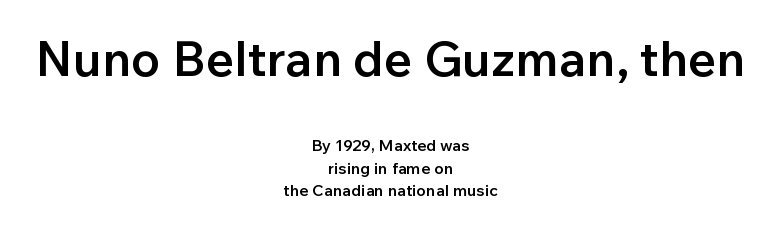
The image shows 49 px semibold sans-serif type, upright; set centered, normal line spacing (1.41x), normal letter spacing, not underlined; the first (top) block is 3.06x larger; low stroke contrast and a medium x-height.
